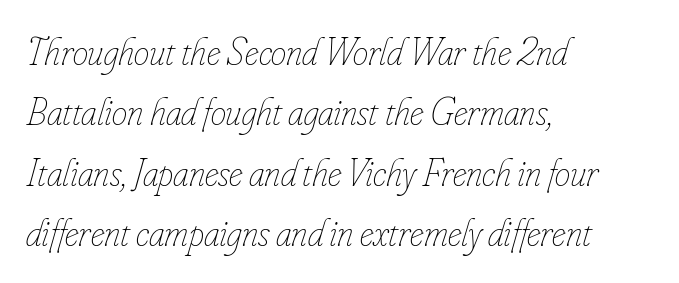
{"italic": "yes", "lean": "right", "slant_degrees": 16, "bold": "no", "weight": "thin", "width": "condensed", "stroke_contrast": "low", "x_height": "small", "monospaced": "no", "underline": "no", "align": "left", "line_spacing": "normal", "line_spacing_ratio": 1.55, "letter_spacing": "normal", "letter_spacing_em": 0.0, "glyph_px": 39}
